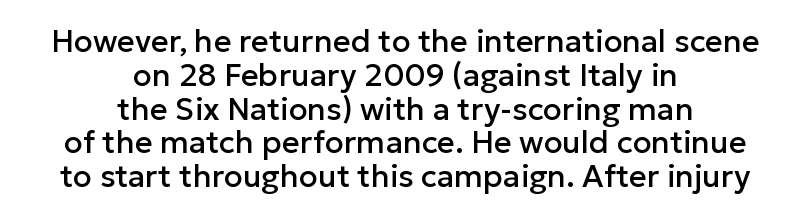
The image shows 31 px sans-serif type, upright; set centered, tight line spacing (1.09x), normal letter spacing, not underlined; low stroke contrast and a medium x-height.
